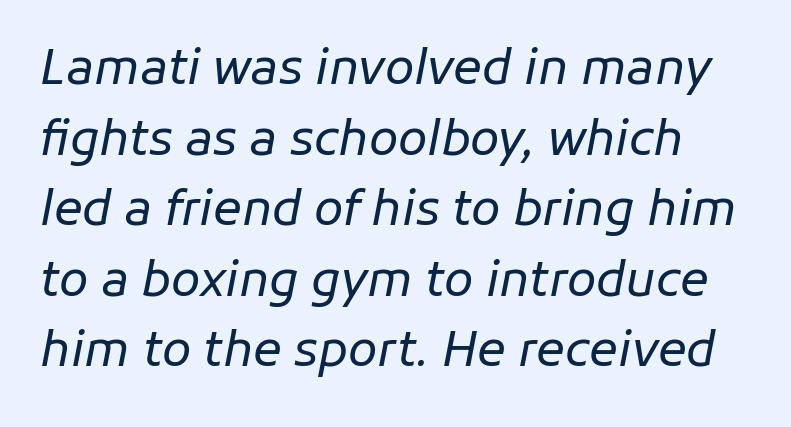
{"italic": "yes", "lean": "right", "slant_degrees": 11, "bold": "no", "weight": "regular", "width": "normal", "stroke_contrast": "low", "x_height": "medium", "monospaced": "no", "underline": "no", "line_spacing": "normal", "line_spacing_ratio": 1.47, "letter_spacing": "normal", "letter_spacing_em": 0.0, "glyph_px": 48}
